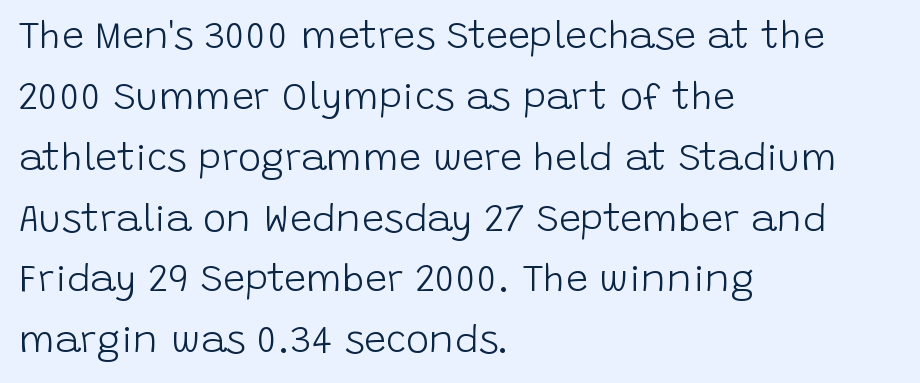
Q: Is the text bold? A: No.
Q: Is the text italic (slanted)? A: No, it is upright.
Q: Is the typeface a serif or a sans-serif typeface? A: Sans-serif.
Q: Is the text underlined? A: No.
Q: How is the paragraph aligned? A: Left-aligned.
Q: Is the spacing between letters normal or unusually wide? A: Normal.
Q: Is the spacing between lines tight, normal or loose? A: Normal.
Q: Width (condensed, normal, or wide)? A: Normal.
Q: Stroke contrast? A: Low.
Q: x-height? A: Large.
Q: Monospaced? A: No.
